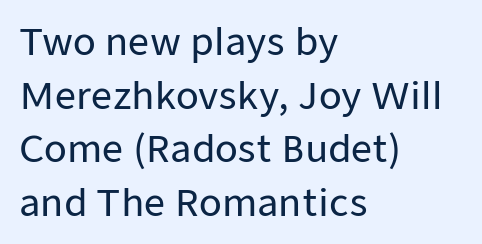
Honestly, the row spacing looks completely unremarkable. These lines are rendered in a variable-pitch font. Nope, not italic — everything's standing straight. Caption: standard tracking, unaltered. Compared with a centered layout, this one pins lines to the left instead. The glyphs in this specimen are sans serif.
